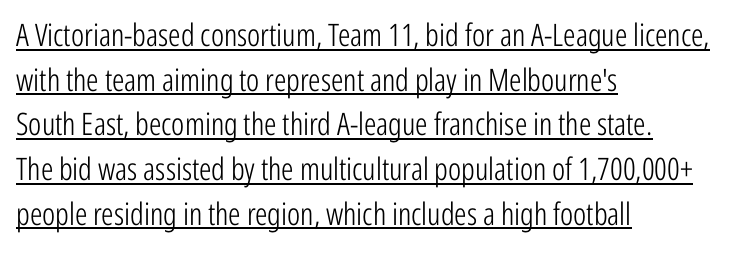
Q: Is the text bold? A: No.
Q: Is the text italic (slanted)? A: No, it is upright.
Q: Is the typeface a serif or a sans-serif typeface? A: Sans-serif.
Q: Is the text underlined? A: Yes.
Q: How is the paragraph aligned? A: Left-aligned.
Q: Is the spacing between letters normal or unusually wide? A: Normal.
Q: Is the spacing between lines tight, normal or loose? A: Normal.
Q: Width (condensed, normal, or wide)? A: Condensed.
Q: Stroke contrast? A: Low.
Q: x-height? A: Medium.
Q: Monospaced? A: No.
